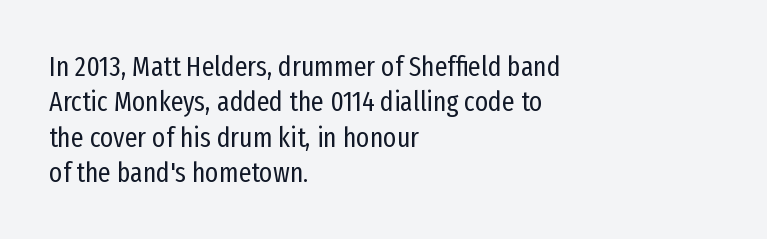
Q: Is the text bold? A: No.
Q: Is the text italic (slanted)? A: No, it is upright.
Q: Is the typeface a serif or a sans-serif typeface? A: Sans-serif.
Q: Is the text underlined? A: No.
Q: How is the paragraph aligned? A: Left-aligned.
Q: Is the spacing between letters normal or unusually wide? A: Normal.
Q: Is the spacing between lines tight, normal or loose? A: Normal.
Q: Width (condensed, normal, or wide)? A: Condensed.
Q: Stroke contrast? A: Low.
Q: x-height? A: Medium.
Q: Monospaced? A: No.
